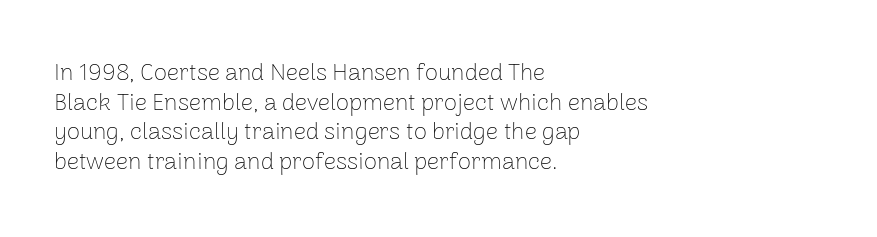
{"italic": "no", "bold": "no", "underline": "no", "align": "left", "line_spacing_ratio": 1.23, "letter_spacing": "normal", "letter_spacing_em": 0.0, "glyph_px": 24}
